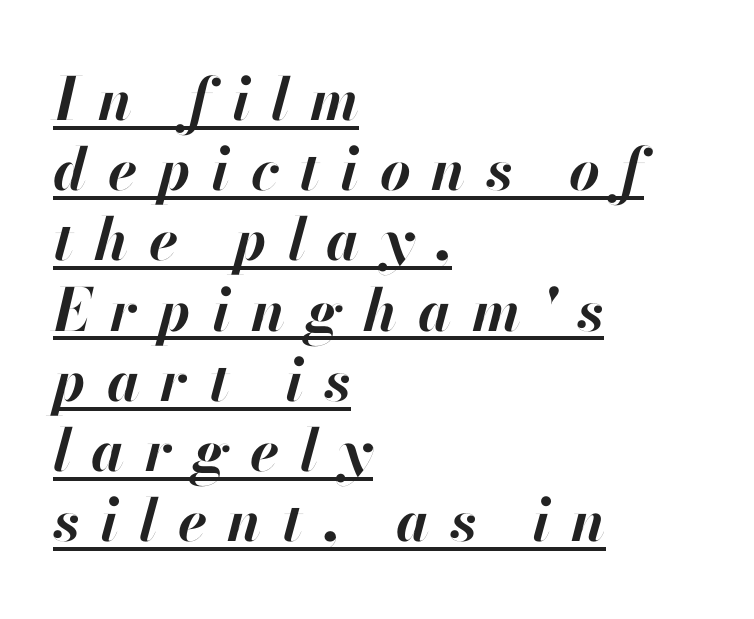
{"italic": "yes", "lean": "right", "slant_degrees": 13, "bold": "yes", "weight": "bold", "width": "normal", "stroke_contrast": "high", "x_height": "small", "monospaced": "no", "underline": "yes", "align": "left", "line_spacing_ratio": 1.19, "letter_spacing": "wide", "letter_spacing_em": 0.35, "glyph_px": 59}
